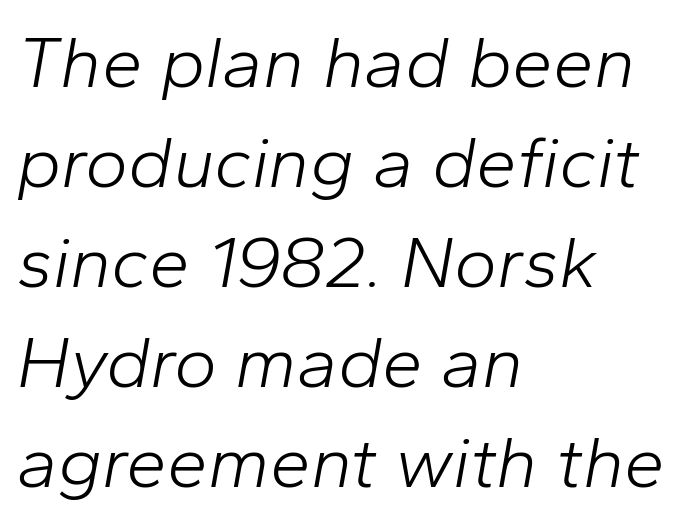
Descenders hang freely into open space. The compositor pushed each line to the left boundary. Each stroke keeps to a modest, everyday thickness or less. Look at the tracking — it's just the regular setting, nothing added. This sample uses an oblique cut, with every glyph tilted off the vertical.
